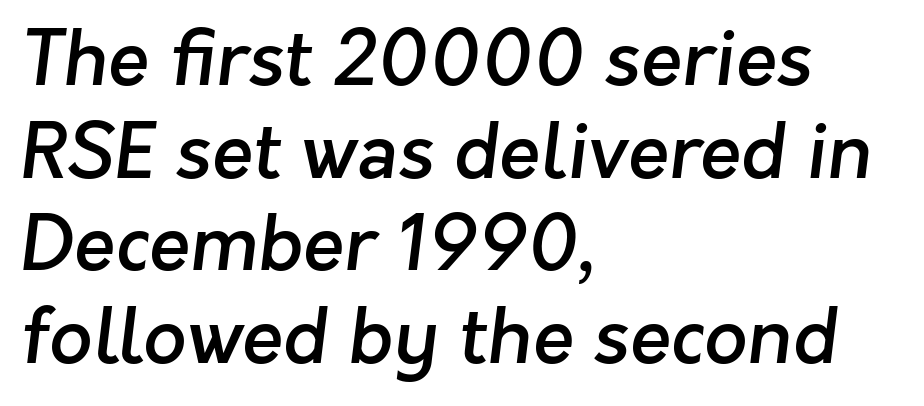
Stems and bowls a touch heavier than normal — semibold. Typographically, this falls in the sans-serif category. These lines are rendered in a variable-pitch font. Here the glyphs are tracked normally, forming tight word shapes. Horizontally, the lines are justified to the leading edge only.
